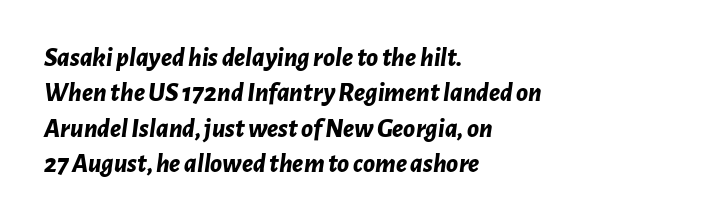
Does the weight exceed regular? Yes, all the way to bold. How would I describe the line gaps? Plain and ordinary. When letters slant like this, we call the style italic. These lines keep a tight, regular rhythm from letter to letter. A clean baseline with only descenders dipping below it. The compositor pushed each line to the left boundary.
